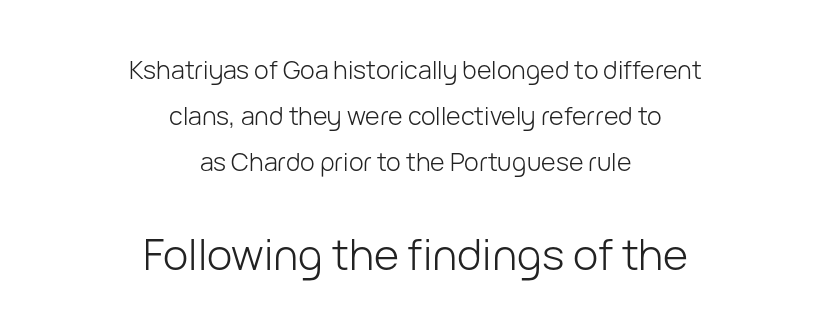
Q: Is the text bold? A: No.
Q: Is the text italic (slanted)? A: No, it is upright.
Q: Is the typeface a serif or a sans-serif typeface? A: Sans-serif.
Q: Is the text underlined? A: No.
Q: How is the paragraph aligned? A: Centered.
Q: Is the spacing between letters normal or unusually wide? A: Normal.
Q: Which block of text is set in a larger size, the first (top) or the second (bottom)? A: The second (bottom) one.
Q: Width (condensed, normal, or wide)? A: Normal.
Q: Stroke contrast? A: Low.
Q: x-height? A: Medium.
Q: Monospaced? A: No.
